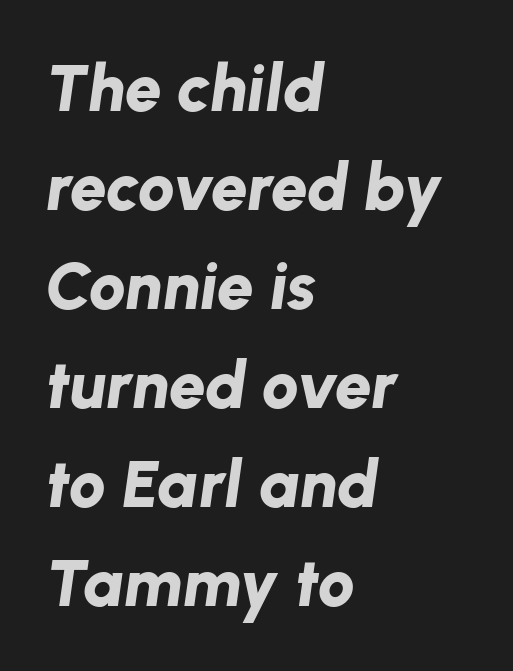
The image shows 66 px bold type, italic (leaning right); set left-aligned, normal line spacing (1.5x), normal letter spacing, not underlined; low stroke contrast and a medium x-height.
